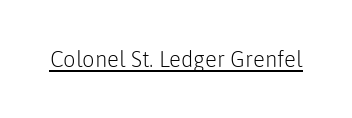
The image shows 22 px text type, upright; set normal letter spacing, underlined.
